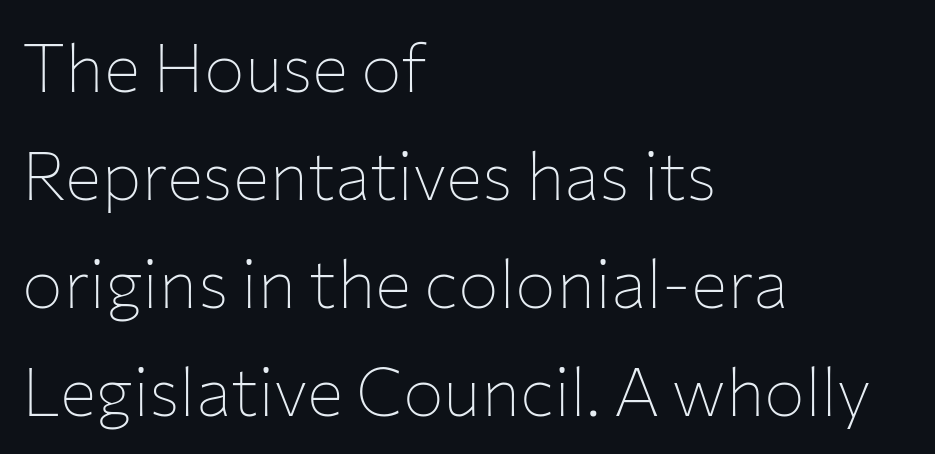
{"serif": "no", "italic": "no", "bold": "no", "weight": "thin", "width": "normal", "stroke_contrast": "low", "x_height": "medium", "monospaced": "no", "underline": "no", "align": "left", "line_spacing": "normal", "line_spacing_ratio": 1.59, "letter_spacing": "normal", "letter_spacing_em": 0.0, "glyph_px": 68}
